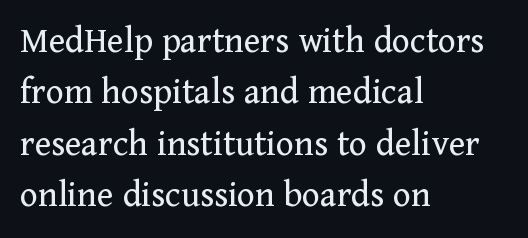
Q: Is the text bold? A: No.
Q: Is the text italic (slanted)? A: No, it is upright.
Q: Is the typeface a serif or a sans-serif typeface? A: Serif.
Q: Is the text underlined? A: No.
Q: How is the paragraph aligned? A: Left-aligned.
Q: Is the spacing between letters normal or unusually wide? A: Normal.
Q: Is the spacing between lines tight, normal or loose? A: Normal.
Q: Width (condensed, normal, or wide)? A: Normal.
Q: Stroke contrast? A: Medium.
Q: x-height? A: Medium.
Q: Monospaced? A: No.
